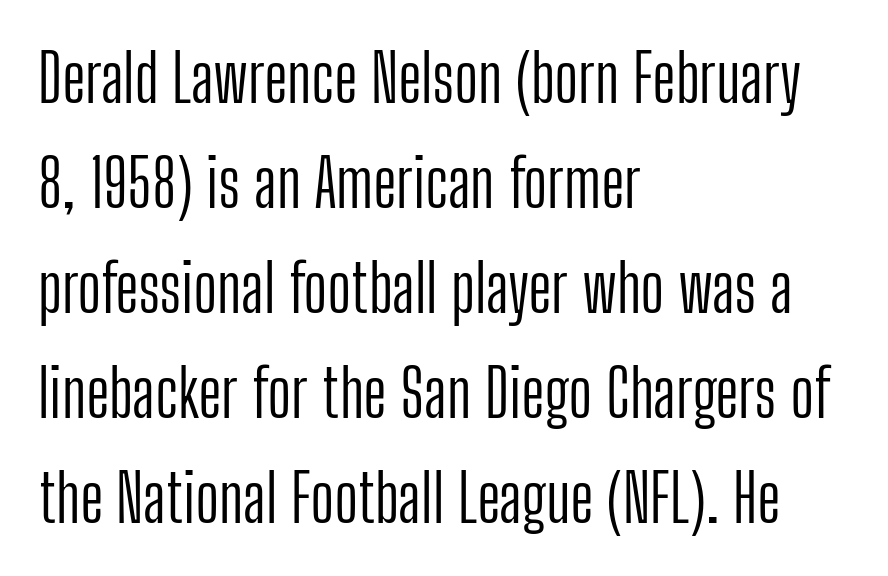
{"serif": "no", "italic": "no", "bold": "no", "weight": "light", "width": "condensed", "stroke_contrast": "low", "x_height": "medium", "monospaced": "no", "underline": "no", "align": "left", "line_spacing": "normal", "line_spacing_ratio": 1.59, "letter_spacing": "normal", "letter_spacing_em": 0.0, "glyph_px": 66}
